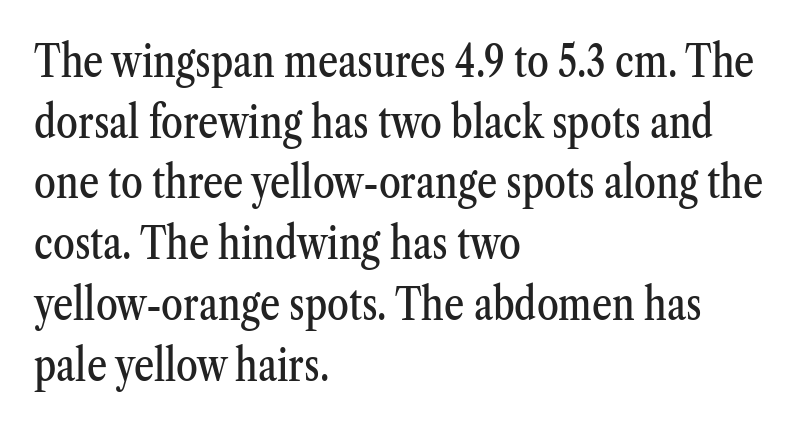
{"serif": "yes", "italic": "no", "width": "condensed", "stroke_contrast": "medium", "x_height": "medium", "monospaced": "no", "underline": "no", "align": "left", "line_spacing": "normal", "line_spacing_ratio": 1.38, "letter_spacing": "normal", "letter_spacing_em": 0.0, "glyph_px": 44}
